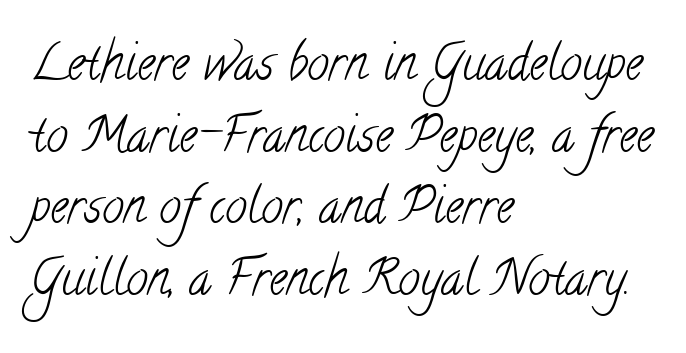
{"serif": "yes", "bold": "no", "weight": "light", "width": "condensed", "stroke_contrast": "low", "x_height": "small", "monospaced": "no", "underline": "no", "align": "left", "line_spacing": "normal", "line_spacing_ratio": 1.46, "letter_spacing": "normal", "letter_spacing_em": 0.0, "glyph_px": 49}
